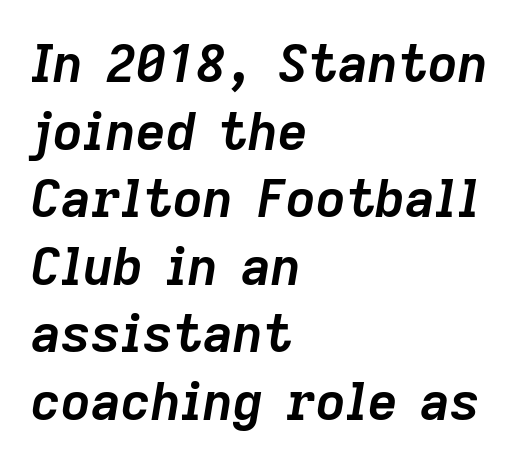
{"italic": "yes", "lean": "right", "slant_degrees": 9, "bold": "yes", "weight": "semibold", "width": "normal", "stroke_contrast": "low", "x_height": "medium", "monospaced": "no", "underline": "no", "align": "left", "line_spacing": "normal", "line_spacing_ratio": 1.3, "letter_spacing": "normal", "letter_spacing_em": 0.0, "glyph_px": 52}
